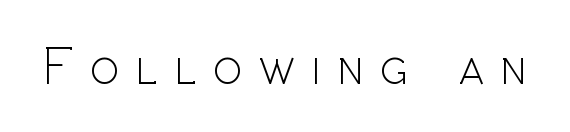
The image shows 54 px light sans-serif type, upright; set unusually wide letter spacing (+0.3 em), not underlined; a medium x-height.
